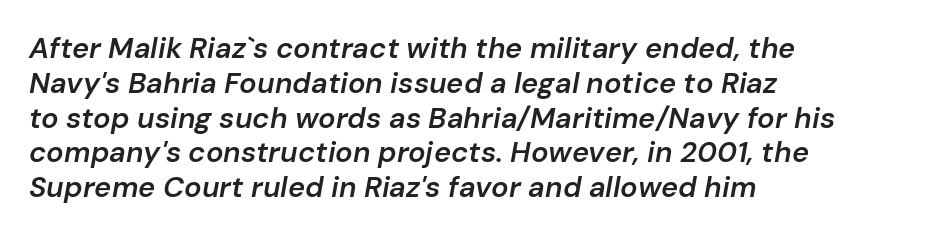
Is the letter spacing exaggerated? No — it looks like the ordinary default. These lines are set flush left with a ragged right edge. Summary of weight: moderately heavy, a semibold. The face used here has a pronounced slope to its letters. The zone under the glyphs is completely vacant. Do the characters align in a grid? No, the font is proportional.
